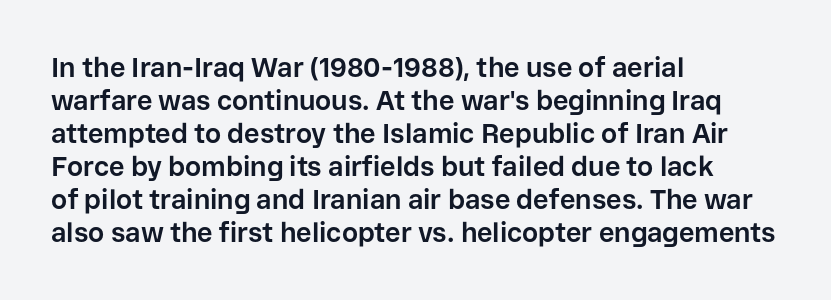
{"italic": "no", "bold": "yes", "underline": "no", "align": "left", "line_spacing_ratio": 1.22, "letter_spacing": "normal", "letter_spacing_em": 0.0, "glyph_px": 27}
